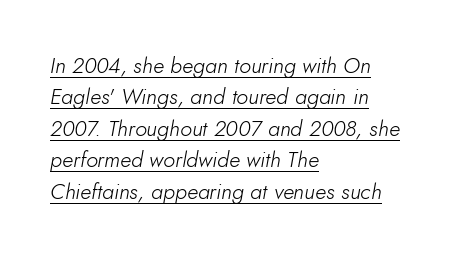
{"italic": "yes", "lean": "right", "slant_degrees": 10, "bold": "no", "underline": "yes", "align": "left", "line_spacing": "normal", "line_spacing_ratio": 1.43, "letter_spacing": "normal", "letter_spacing_em": 0.0, "glyph_px": 22}
